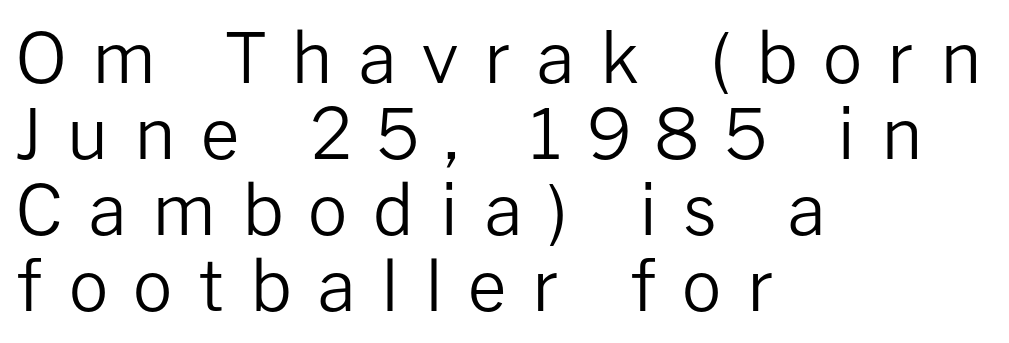
The tracking reads as deliberately expanded to a designer's eye. Check where the strokes stop: nothing finishes them off — pure sans. The lines in this sample share a left origin and differ only in where they stop. Each letter keeps its own natural width here, so spacing adapts to shape.
